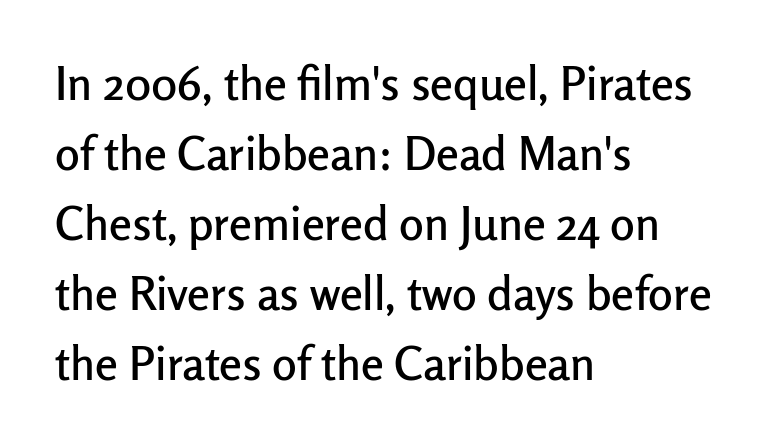
Students, observe: this is what conventionally led text looks like. Proportional: the letters do not fall into vertical columns. Plain, unruled lines of type. A classic flush-left, rag-right setting is used for this passage. The face used here is a sans, in the tradition of grotesques and geometrics.
